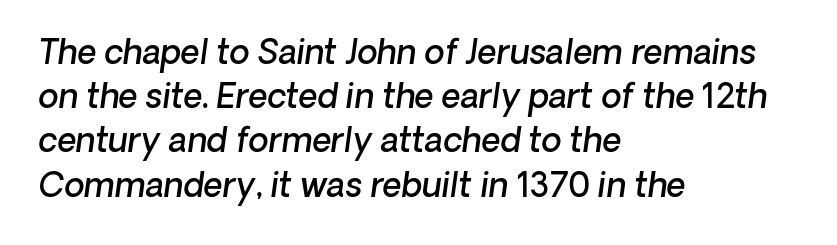
Q: Is the text bold? A: Semi-bold.
Q: Is the text italic (slanted)? A: Yes, it leans right by about 8 degrees.
Q: Is the text underlined? A: No.
Q: How is the paragraph aligned? A: Left-aligned.
Q: Is the spacing between letters normal or unusually wide? A: Normal.
Q: Is the spacing between lines tight, normal or loose? A: Normal.
Q: Width (condensed, normal, or wide)? A: Normal.
Q: Stroke contrast? A: Low.
Q: x-height? A: Medium.
Q: Monospaced? A: No.
